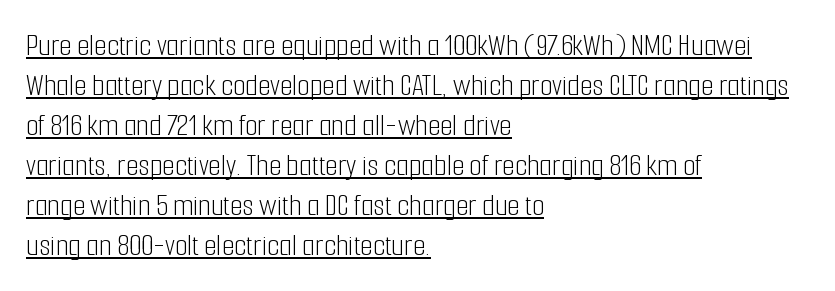
The image shows 32 px light, condensed sans-serif type, upright; set left-aligned, normal line spacing (1.25x), normal letter spacing, underlined; low stroke contrast and a medium x-height.
